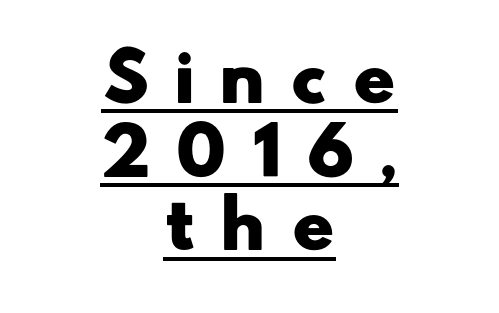
Q: Is the text bold? A: Yes.
Q: Is the typeface a serif or a sans-serif typeface? A: Sans-serif.
Q: Is the text underlined? A: Yes.
Q: How is the paragraph aligned? A: Centered.
Q: Is the spacing between letters normal or unusually wide? A: Unusually wide.
Q: Is the spacing between lines tight, normal or loose? A: Tight.
Q: Width (condensed, normal, or wide)? A: Wide.
Q: Stroke contrast? A: Low.
Q: x-height? A: Small.
Q: Monospaced? A: No.
